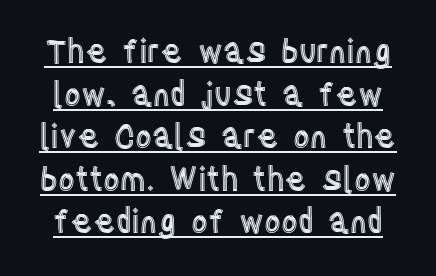
Q: Is the text italic (slanted)? A: No, it is upright.
Q: Is the text underlined? A: Yes.
Q: Is the spacing between letters normal or unusually wide? A: Normal.
Q: Is the spacing between lines tight, normal or loose? A: Normal.
Q: Width (condensed, normal, or wide)? A: Condensed.
Q: x-height? A: Large.
Q: Monospaced? A: No.
